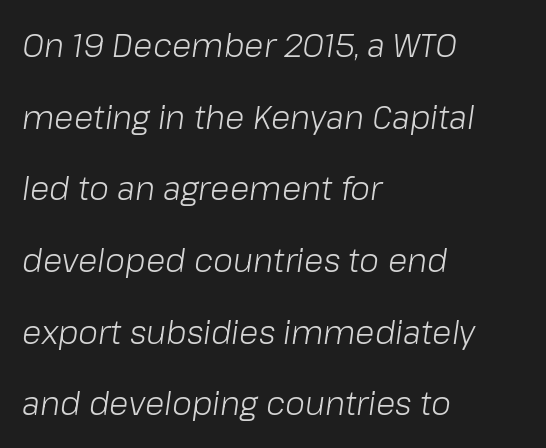
The image shows 32 px light type, italic (leaning right); set left-aligned, loose line spacing (2.24x), normal letter spacing, not underlined; low stroke contrast and a medium x-height.
